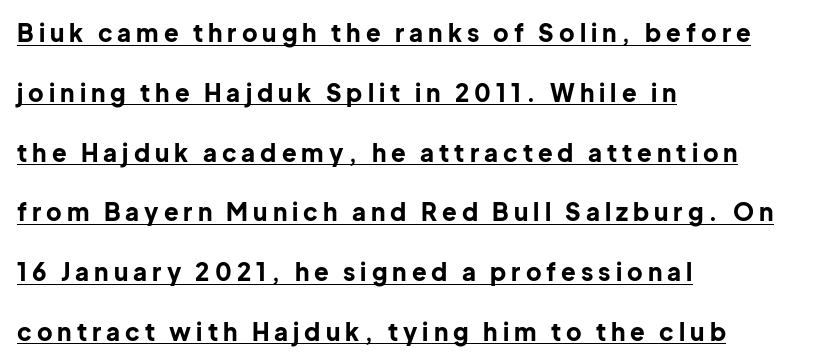
Someone cranked the tracking dial way up on this one. Quick note: interline space is abundant. Has an underline been added? It has. These lines stack with their left ends in a neat column. The letters are bold, with thick, heavy strokes. This is the regular roman posture of the typeface.
